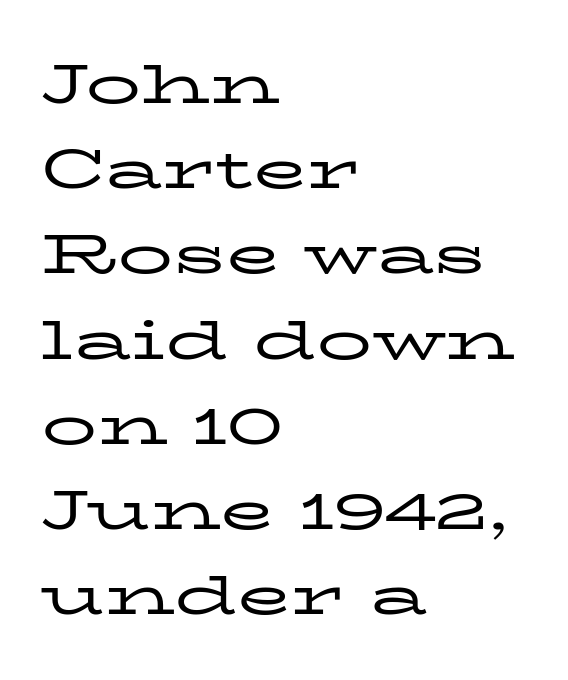
Q: Is the text bold? A: No.
Q: Is the text italic (slanted)? A: No, it is upright.
Q: Is the typeface a serif or a sans-serif typeface? A: Serif.
Q: Is the text underlined? A: No.
Q: How is the paragraph aligned? A: Left-aligned.
Q: Is the spacing between letters normal or unusually wide? A: Normal.
Q: Is the spacing between lines tight, normal or loose? A: Normal.
Q: Width (condensed, normal, or wide)? A: Wide.
Q: Stroke contrast? A: Low.
Q: x-height? A: Medium.
Q: Monospaced? A: No.
